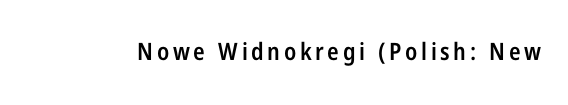
The characters look somewhat weighty, a semibold short of true bold. The strip under each line holds only bare page. Vertical strokes here are truly vertical.
